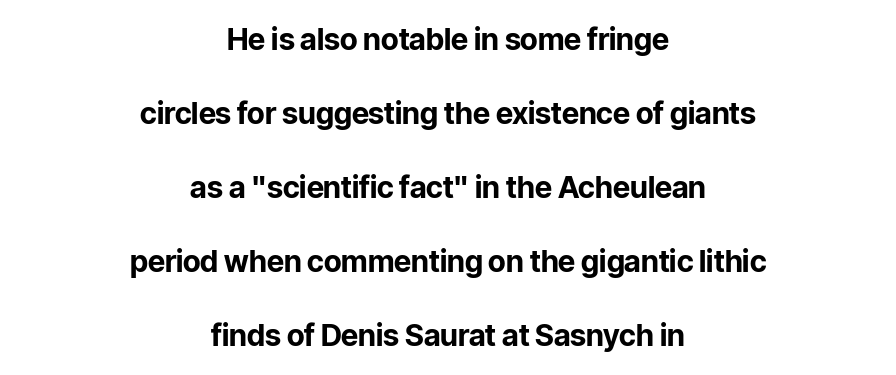
{"serif": "no", "italic": "no", "bold": "yes", "weight": "bold", "width": "normal", "stroke_contrast": "low", "x_height": "medium", "monospaced": "no", "underline": "no", "align": "center", "line_spacing": "loose", "line_spacing_ratio": 2.47, "letter_spacing": "normal", "letter_spacing_em": 0.0, "glyph_px": 30}
